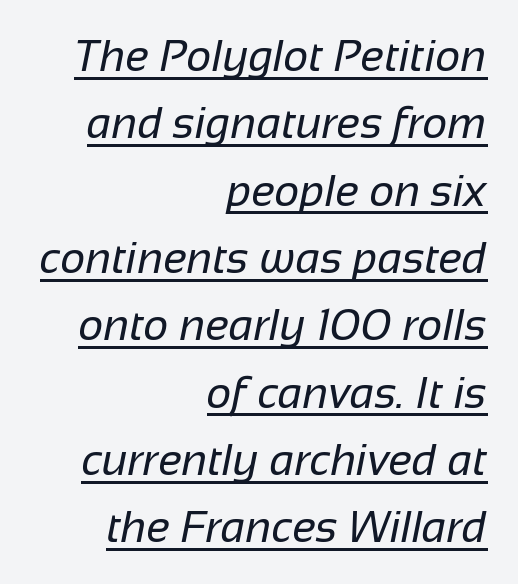
Q: Is the text bold? A: No.
Q: Is the typeface a serif or a sans-serif typeface? A: Sans-serif.
Q: Is the text underlined? A: Yes.
Q: How is the paragraph aligned? A: Right-aligned.
Q: Is the spacing between letters normal or unusually wide? A: Normal.
Q: Is the spacing between lines tight, normal or loose? A: Normal.
Q: Width (condensed, normal, or wide)? A: Normal.
Q: Stroke contrast? A: Low.
Q: x-height? A: Medium.
Q: Monospaced? A: No.
